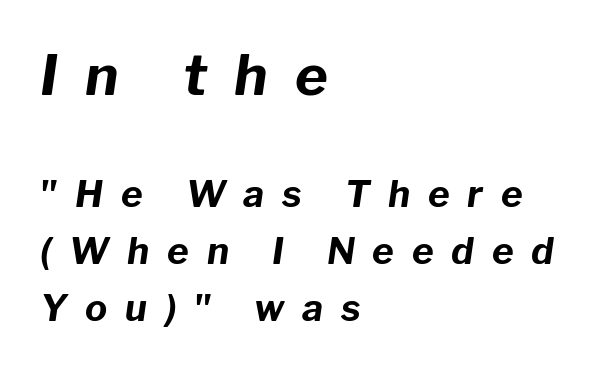
Q: Is the text bold? A: Yes.
Q: Is the text italic (slanted)? A: Yes, it leans right by about 8 degrees.
Q: Is the text underlined? A: No.
Q: How is the paragraph aligned? A: Left-aligned.
Q: Is the spacing between letters normal or unusually wide? A: Unusually wide.
Q: Is the spacing between lines tight, normal or loose? A: Normal.
Q: Which block of text is set in a larger size, the first (top) or the second (bottom)? A: The first (top) one.
Q: Width (condensed, normal, or wide)? A: Normal.
Q: Stroke contrast? A: Low.
Q: x-height? A: Medium.
Q: Monospaced? A: No.
